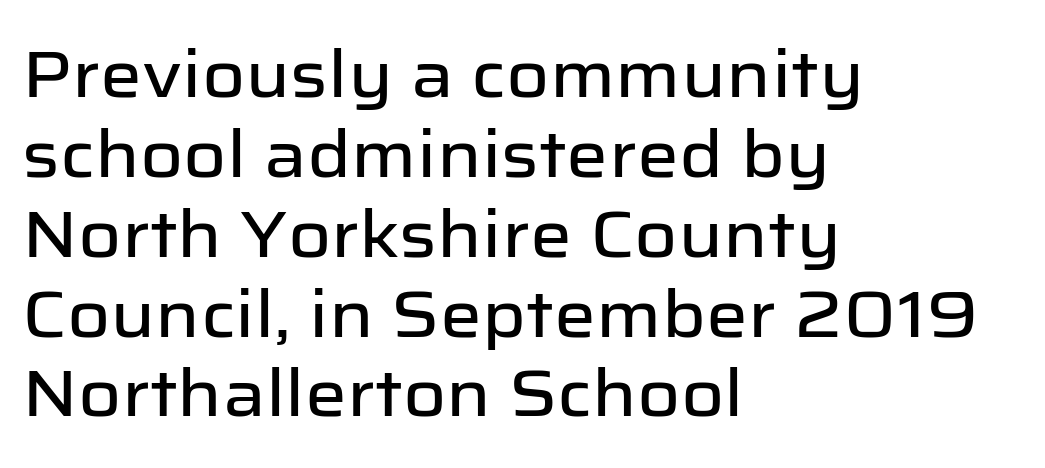
This rendering leaves character spacing at its baseline value. Layout note: lines flush left. Each letter keeps its own natural width here, so spacing adapts to shape. Tall strokes in this sample are plumb rather than angled.
